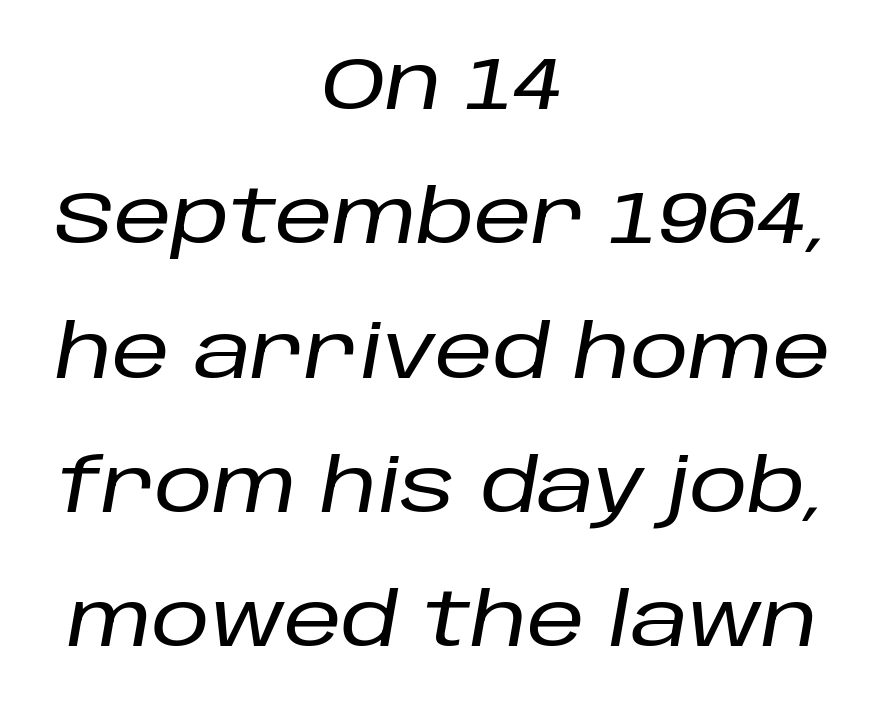
Q: Is the text italic (slanted)? A: Yes, it leans right by about 10 degrees.
Q: Is the text underlined? A: No.
Q: How is the paragraph aligned? A: Centered.
Q: Is the spacing between letters normal or unusually wide? A: Normal.
Q: Width (condensed, normal, or wide)? A: Normal.
Q: Stroke contrast? A: Low.
Q: x-height? A: Large.
Q: Monospaced? A: No.
